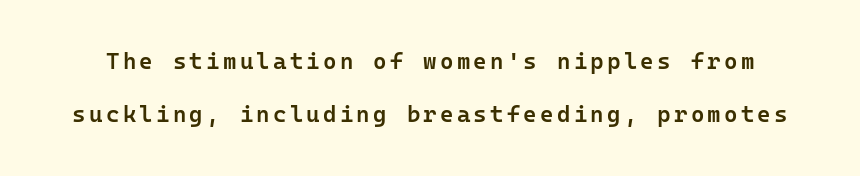
{"italic": "no", "bold": "semi", "underline": "no", "line_spacing": "loose", "line_spacing_ratio": 2.32, "glyph_px": 23}
